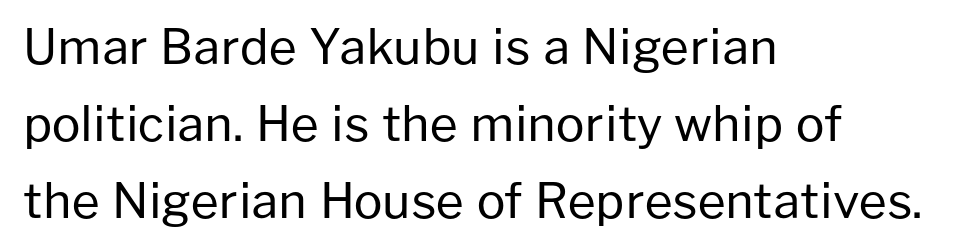
{"serif": "no", "italic": "no", "bold": "no", "weight": "regular", "width": "normal", "stroke_contrast": "low", "x_height": "medium", "monospaced": "no", "underline": "no", "align": "left", "line_spacing": "normal", "line_spacing_ratio": 1.6, "letter_spacing": "normal", "letter_spacing_em": 0.0, "glyph_px": 48}
